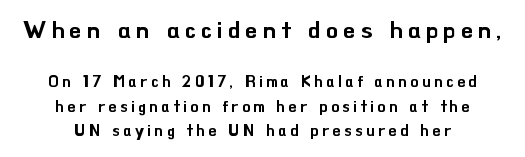
{"italic": "no", "underline": "no", "align": "center", "line_spacing": "normal", "line_spacing_ratio": 1.54, "letter_spacing": "wide", "letter_spacing_em": 0.21, "larger_block": "first", "size_ratio": 1.5, "glyph_px": 24}
